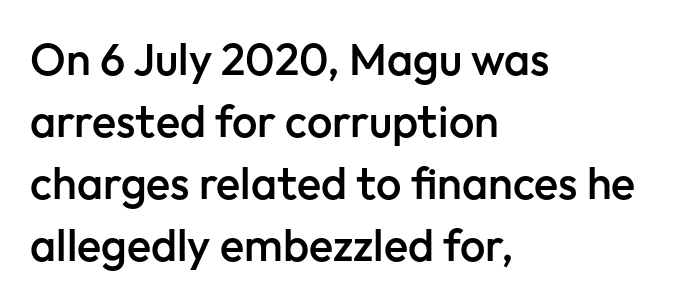
{"serif": "no", "italic": "no", "bold": "semi", "weight": "semibold", "width": "normal", "stroke_contrast": "low", "x_height": "medium", "monospaced": "no", "underline": "no", "align": "left", "line_spacing": "normal", "line_spacing_ratio": 1.38, "letter_spacing": "normal", "letter_spacing_em": 0.0, "glyph_px": 45}
